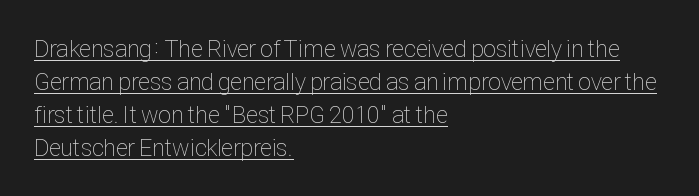
The image shows 24 px text type, upright; set left-aligned, normal line spacing (1.37x), normal letter spacing, underlined.
